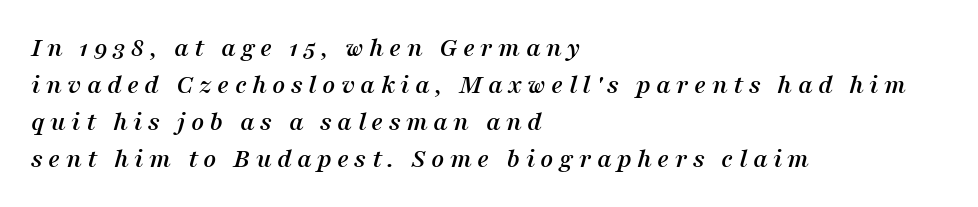
{"serif": "yes", "italic": "yes", "lean": "right", "slant_degrees": 16, "width": "normal", "stroke_contrast": "medium", "x_height": "medium", "monospaced": "no", "underline": "no", "align": "left", "line_spacing": "normal", "line_spacing_ratio": 1.32, "glyph_px": 28}
